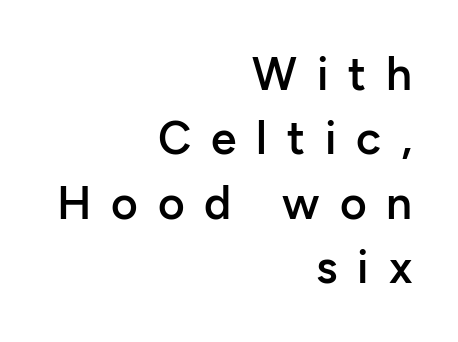
The letters advance in unequal steps, a hallmark of proportional type. This sample uses expanded letter spacing, leaving extra air between glyphs. The glyphs are unaccompanied by any horizontal stroke below them. The letters are semibold — heavier than regular but short of a full bold. Every character sits straight up, as roman type does.
